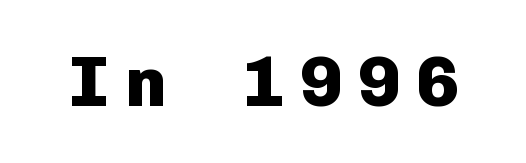
Q: Is the text bold? A: Yes.
Q: Is the text italic (slanted)? A: No, it is upright.
Q: Is the typeface a serif or a sans-serif typeface? A: Sans-serif.
Q: Is the text underlined? A: No.
Q: Is the spacing between letters normal or unusually wide? A: Unusually wide.
Q: Width (condensed, normal, or wide)? A: Normal.
Q: Stroke contrast? A: Low.
Q: x-height? A: Medium.
Q: Monospaced? A: Yes.
